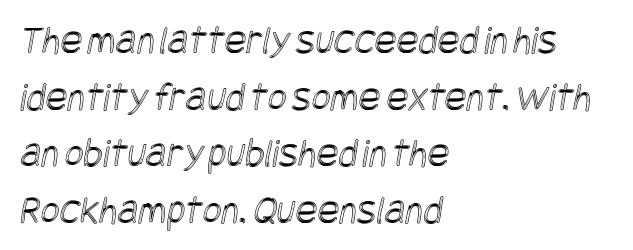
{"width": "condensed", "x_height": "large", "underline": "no", "align": "left", "line_spacing": "normal", "line_spacing_ratio": 1.38, "letter_spacing": "normal", "letter_spacing_em": 0.0, "glyph_px": 41}
